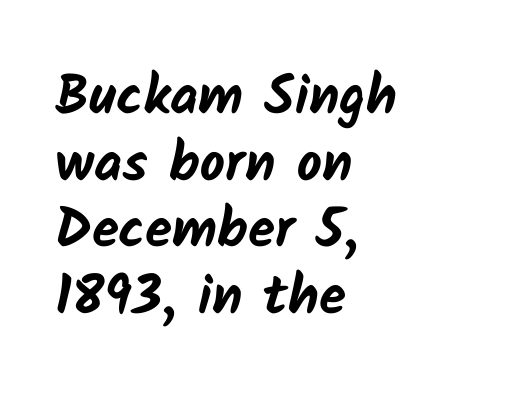
Is the letter spacing exaggerated? No — it looks like the ordinary default. A bare baseline throughout the passage. The rendering shows plain stroke endings on the letterforms — a sans-serif design. Looks like regular typesetting: each glyph gets only the width it needs.
